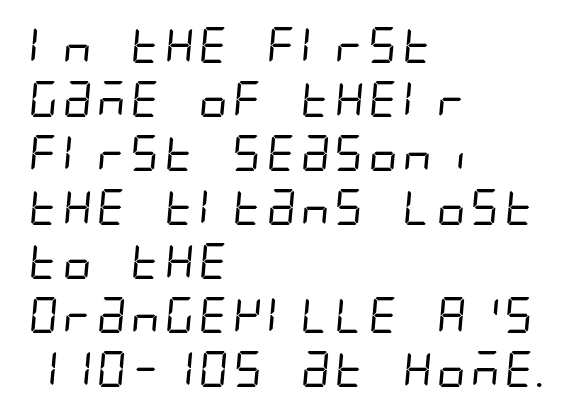
Q: Is the text bold? A: No.
Q: Is the typeface a serif or a sans-serif typeface? A: Sans-serif.
Q: Is the text underlined? A: No.
Q: How is the paragraph aligned? A: Left-aligned.
Q: Is the spacing between letters normal or unusually wide? A: Normal.
Q: Is the spacing between lines tight, normal or loose? A: Normal.
Q: Width (condensed, normal, or wide)? A: Condensed.
Q: Stroke contrast? A: Low.
Q: x-height? A: Large.
